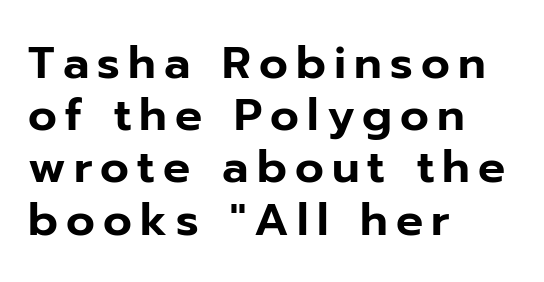
The image shows 45 px sans-serif type, upright; set left-aligned, line spacing 1.16x, not underlined; low stroke contrast and a medium x-height.
